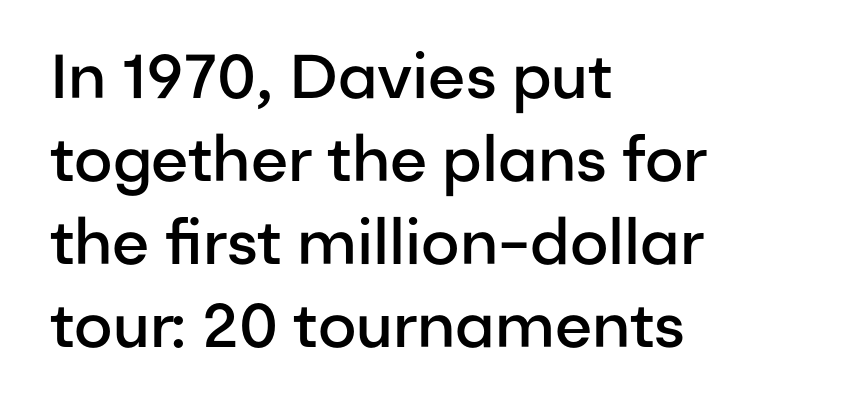
Is this a fixed-width face? No — the glyphs have proportional, varying widths. The string is rendered with underlining switched off. A bit beefed up — I'd call it semibold rather than bold. You can tell it's not italic because the verticals are truly vertical. One glance says typical: line gaps are just what's usual.
